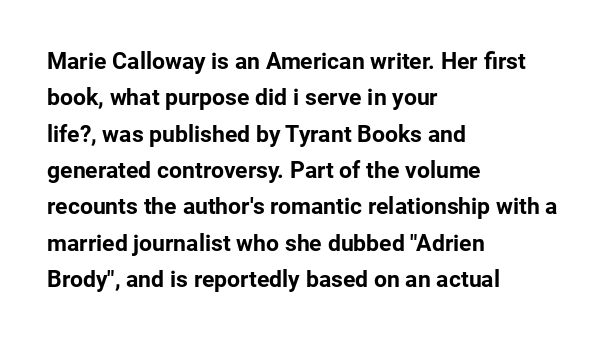
Q: Is the text bold? A: Yes.
Q: Is the text italic (slanted)? A: No, it is upright.
Q: Is the text underlined? A: No.
Q: How is the paragraph aligned? A: Left-aligned.
Q: Is the spacing between letters normal or unusually wide? A: Normal.
Q: Is the spacing between lines tight, normal or loose? A: Normal.
